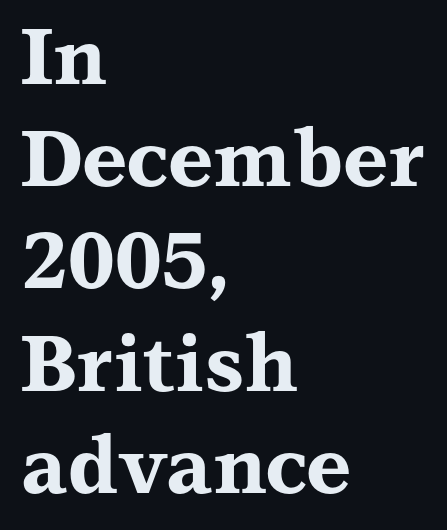
Q: Is the text bold? A: Yes.
Q: Is the text italic (slanted)? A: No, it is upright.
Q: Is the typeface a serif or a sans-serif typeface? A: Serif.
Q: Is the text underlined? A: No.
Q: How is the paragraph aligned? A: Left-aligned.
Q: Is the spacing between letters normal or unusually wide? A: Normal.
Q: Is the spacing between lines tight, normal or loose? A: Normal.
Q: Width (condensed, normal, or wide)? A: Wide.
Q: Stroke contrast? A: Medium.
Q: x-height? A: Medium.
Q: Monospaced? A: No.
